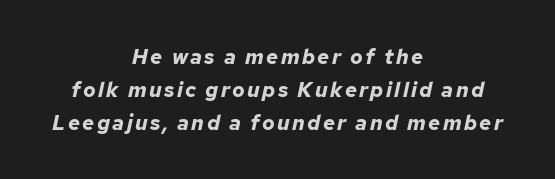
Q: Is the text bold? A: Yes.
Q: Is the text italic (slanted)? A: Yes, it leans right by about 12 degrees.
Q: Is the text underlined? A: No.
Q: How is the paragraph aligned? A: Centered.
Q: Is the spacing between lines tight, normal or loose? A: Normal.
